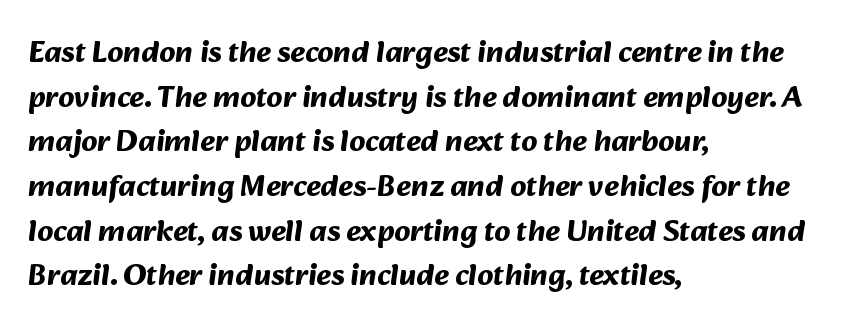
Q: Is the text bold? A: Yes.
Q: Is the typeface a serif or a sans-serif typeface? A: Sans-serif.
Q: Is the text underlined? A: No.
Q: How is the paragraph aligned? A: Left-aligned.
Q: Is the spacing between letters normal or unusually wide? A: Normal.
Q: Is the spacing between lines tight, normal or loose? A: Normal.
Q: Width (condensed, normal, or wide)? A: Normal.
Q: Stroke contrast? A: Medium.
Q: x-height? A: Medium.
Q: Monospaced? A: No.
